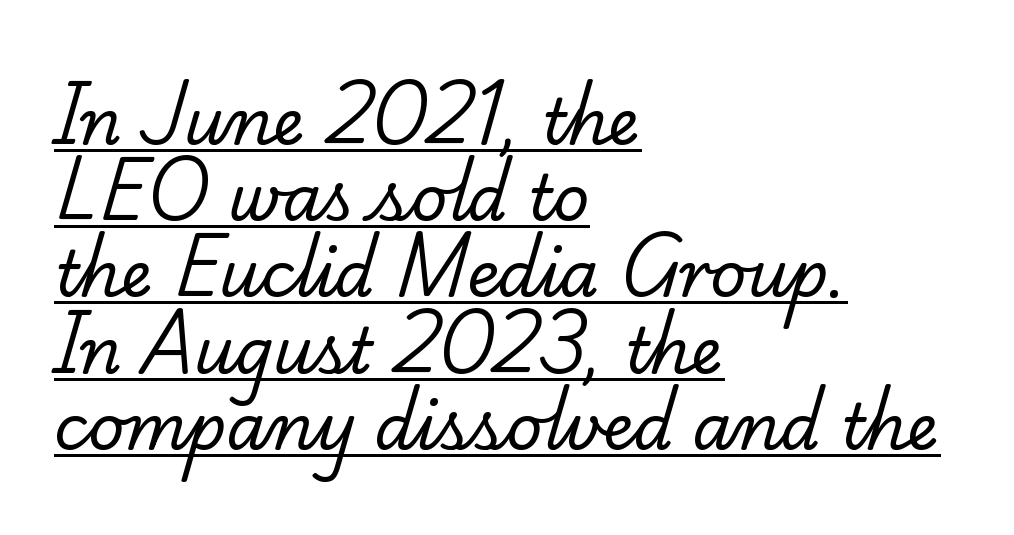
{"bold": "no", "weight": "regular", "width": "normal", "stroke_contrast": "low", "x_height": "small", "monospaced": "no", "underline": "yes", "align": "left", "line_spacing_ratio": 1.21, "letter_spacing": "normal", "letter_spacing_em": 0.0, "glyph_px": 63}
